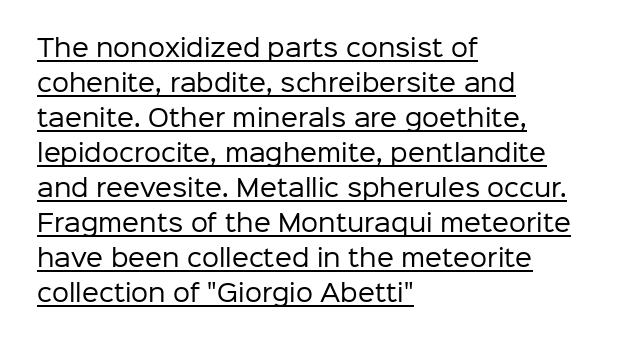
{"italic": "no", "bold": "no", "underline": "yes", "align": "left", "line_spacing": "normal", "line_spacing_ratio": 1.46, "letter_spacing": "normal", "letter_spacing_em": 0.0, "glyph_px": 24}
